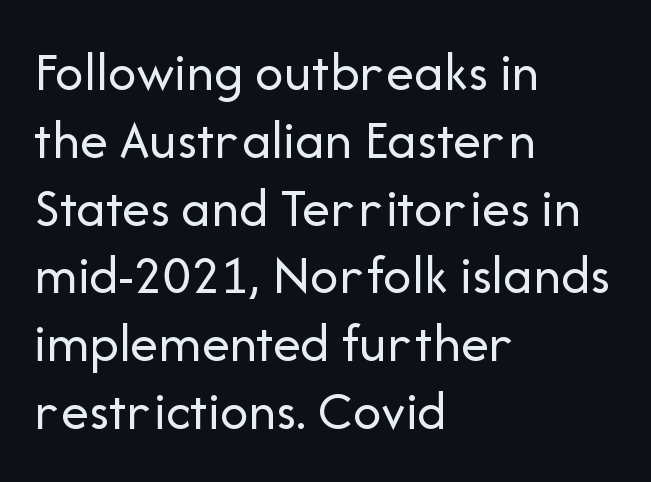
The letters carry no serifs — their stems end cleanly without finishing strokes. Letters rest on an invisible, unmarked baseline. A student would call this left alignment; a typographer would say flush left, rag right. Think standard paragraph weight, or any step lighter than that.
